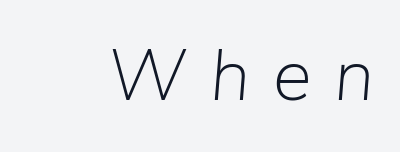
Q: Is the text bold? A: No.
Q: Is the text italic (slanted)? A: Yes, it leans right by about 5 degrees.
Q: Is the text underlined? A: No.
Q: Is the spacing between letters normal or unusually wide? A: Unusually wide.
Q: Width (condensed, normal, or wide)? A: Normal.
Q: Stroke contrast? A: Low.
Q: x-height? A: Medium.
Q: Monospaced? A: No.
